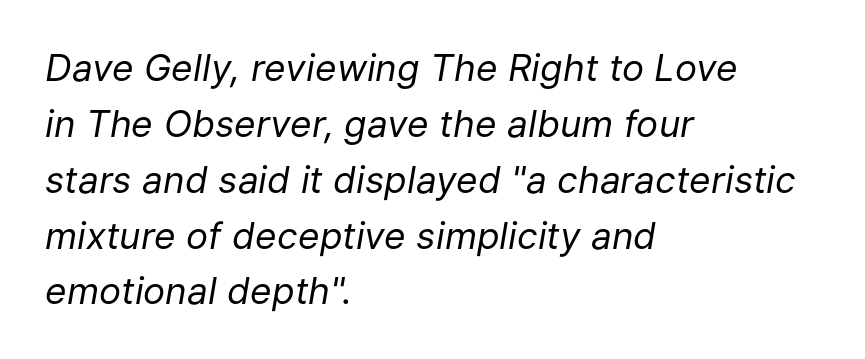
The image shows 37 px regular-weight type, italic (leaning right); set left-aligned, normal line spacing (1.51x), normal letter spacing, not underlined; low stroke contrast and a medium x-height.
